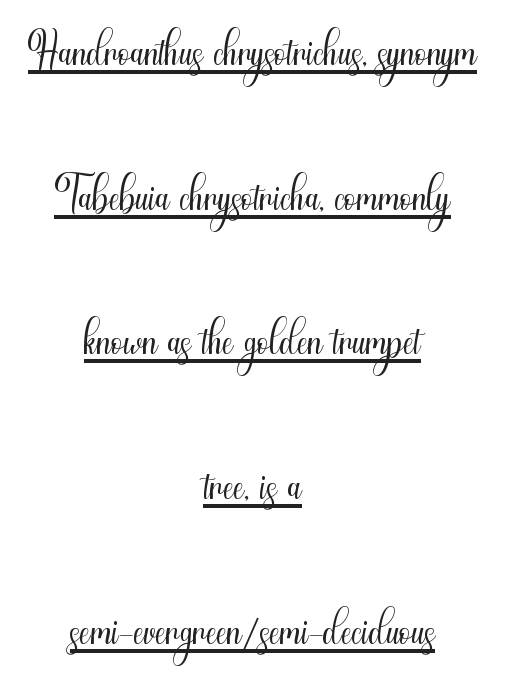
{"serif": "no", "bold": "no", "weight": "light", "width": "condensed", "stroke_contrast": "medium", "x_height": "small", "monospaced": "no", "underline": "yes", "align": "center", "line_spacing": "loose", "line_spacing_ratio": 2.16, "letter_spacing": "normal", "letter_spacing_em": 0.0, "glyph_px": 67}
